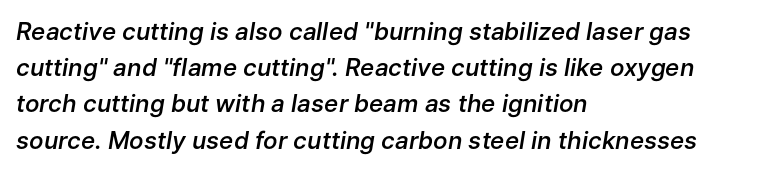
Type without underlining. You can tell it's italic because the verticals aren't actually vertical. Layout note: lines flush left. Notice the strokes are somewhat thickened but not fully heavy: this is a semibold.
